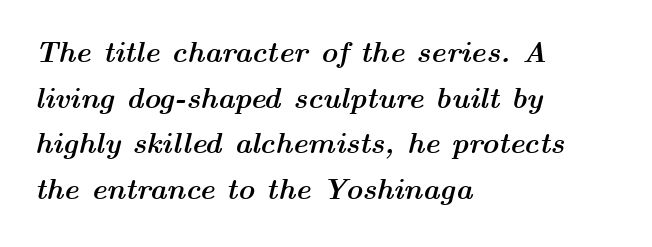
{"italic": "yes", "lean": "right", "slant_degrees": 14, "bold": "yes", "weight": "semibold", "width": "wide", "stroke_contrast": "medium", "x_height": "medium", "monospaced": "no", "underline": "no", "align": "left", "line_spacing": "normal", "line_spacing_ratio": 1.57, "letter_spacing": "normal", "letter_spacing_em": 0.0, "glyph_px": 29}
